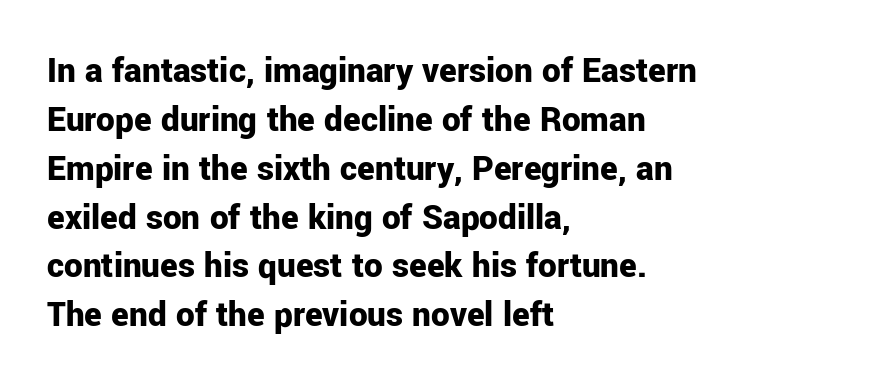
Q: Is the text bold? A: Yes.
Q: Is the text italic (slanted)? A: No, it is upright.
Q: Is the typeface a serif or a sans-serif typeface? A: Sans-serif.
Q: Is the text underlined? A: No.
Q: How is the paragraph aligned? A: Left-aligned.
Q: Is the spacing between letters normal or unusually wide? A: Normal.
Q: Is the spacing between lines tight, normal or loose? A: Normal.
Q: Width (condensed, normal, or wide)? A: Normal.
Q: Stroke contrast? A: Low.
Q: x-height? A: Medium.
Q: Monospaced? A: No.
